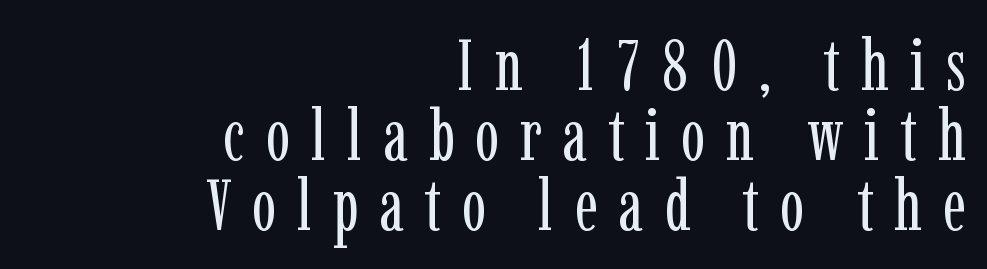
{"serif": "yes", "italic": "no", "bold": "no", "weight": "regular", "width": "condensed", "stroke_contrast": "low", "x_height": "medium", "monospaced": "no", "underline": "no", "align": "right", "line_spacing": "tight", "line_spacing_ratio": 0.97, "letter_spacing": "wide", "letter_spacing_em": 0.29, "glyph_px": 72}
